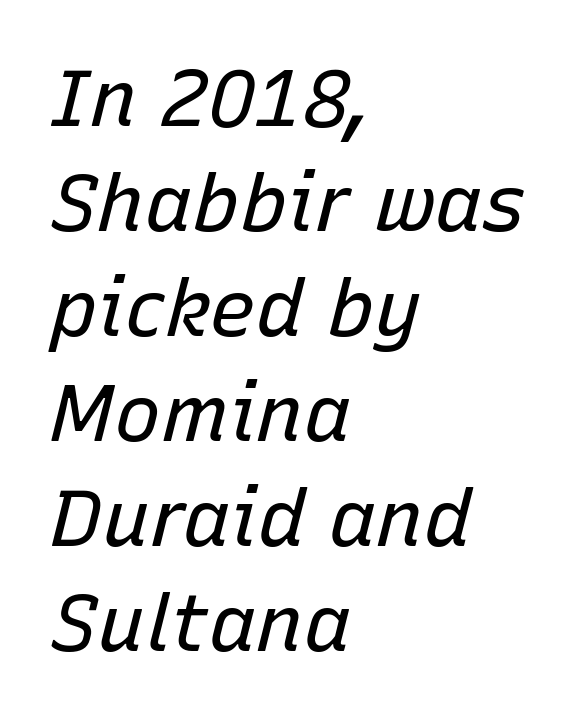
The image shows 79 px regular-weight type, italic (leaning right); set left-aligned, normal line spacing (1.33x), normal letter spacing, not underlined; low stroke contrast and a medium x-height.
